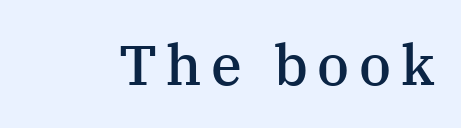
Q: Is the text bold? A: Semi-bold.
Q: Is the text italic (slanted)? A: No, it is upright.
Q: Is the typeface a serif or a sans-serif typeface? A: Serif.
Q: Is the text underlined? A: No.
Q: Width (condensed, normal, or wide)? A: Normal.
Q: Stroke contrast? A: Medium.
Q: x-height? A: Medium.
Q: Monospaced? A: No.
